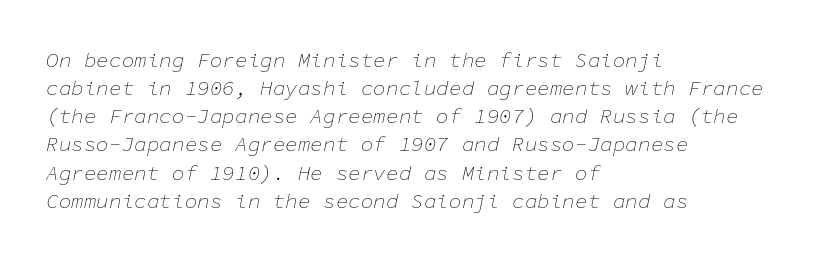
{"italic": "yes", "lean": "right", "slant_degrees": 11, "bold": "no", "underline": "no", "align": "left", "line_spacing": "normal", "line_spacing_ratio": 1.34, "letter_spacing": "normal", "letter_spacing_em": 0.0, "glyph_px": 21}
